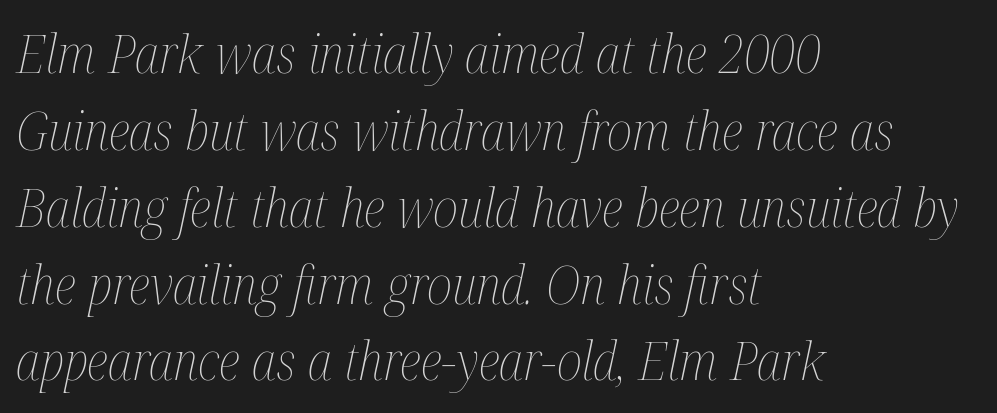
The face looks like a standard text weight, possibly lighter. This rendering features lettering with no underline. All the whitespace from short lines collects on the right. Notice how descenders clear the ascenders below comfortably — that's standard leading.
